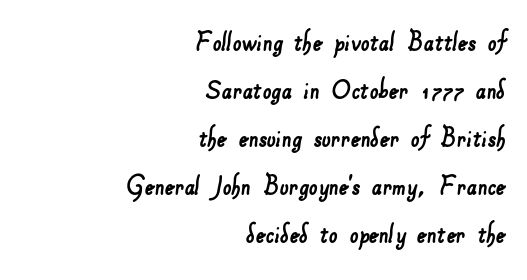
{"serif": "no", "width": "normal", "stroke_contrast": "low", "x_height": "small", "monospaced": "no", "underline": "no", "align": "right", "line_spacing": "normal", "line_spacing_ratio": 1.55, "letter_spacing": "normal", "letter_spacing_em": 0.0, "glyph_px": 31}
